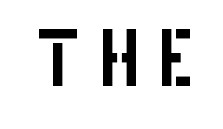
You could not count columns in this text — the font is proportionally spaced. Caption: expanded tracking, letters set apart. Nope, not italic — everything's standing straight. Quick note: underline off. In terms of letterform style, serifs are entirely absent.
